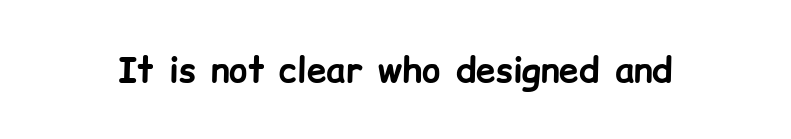
The image shows 35 px bold sans-serif type, upright; set normal letter spacing, not underlined; low stroke contrast and a medium x-height.
